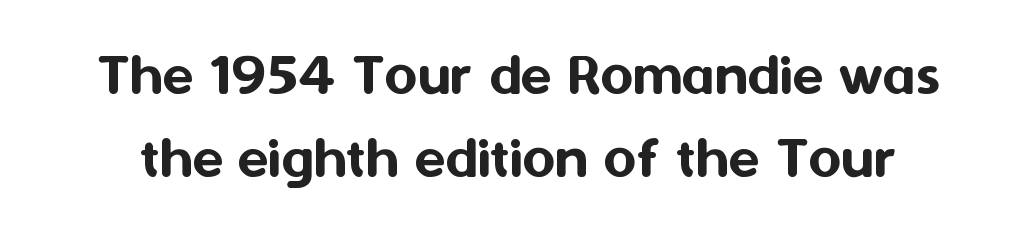
The image shows 63 px sans-serif type, upright; set normal line spacing (1.32x), normal letter spacing, not underlined; medium stroke contrast and a medium x-height.
